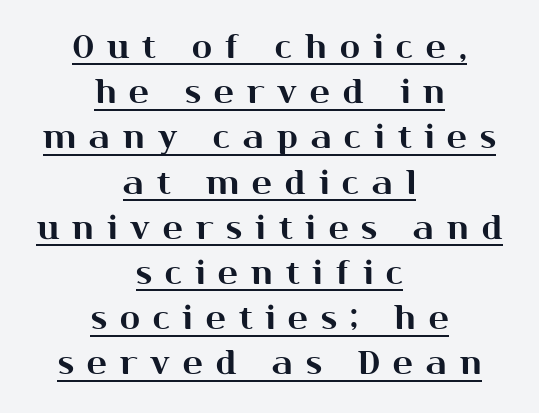
The image shows 33 px sans-serif type, upright; set centered, normal line spacing (1.37x), unusually wide letter spacing (+0.4 em), underlined; medium stroke contrast and a medium x-height.
